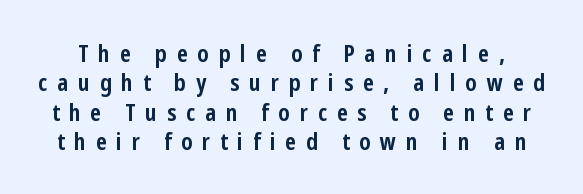
Q: Is the text bold? A: Yes.
Q: Is the text italic (slanted)? A: No, it is upright.
Q: Is the text underlined? A: No.
Q: Is the spacing between letters normal or unusually wide? A: Unusually wide.
